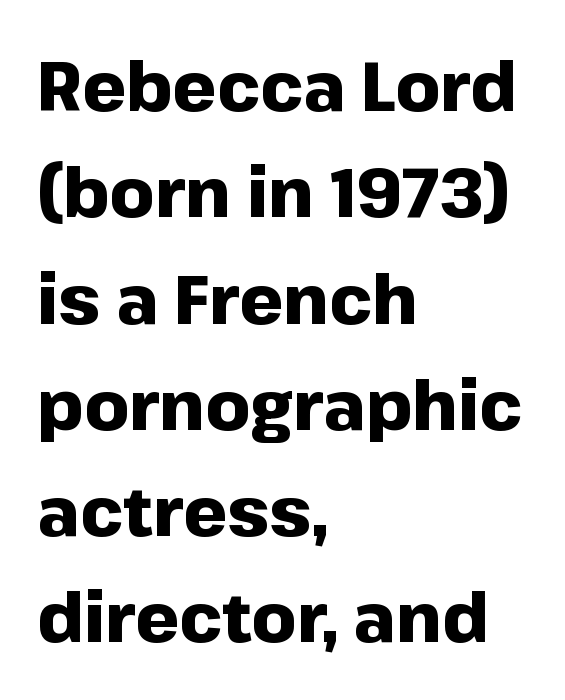
I'd call this a sans setting — the letters go barefoot. The foot of each line stays bare and open. Is this a fixed-width face? No — the glyphs have proportional, varying widths. You can tell it's not italic because the verticals are truly vertical. One-word summary of the alignment: left.
